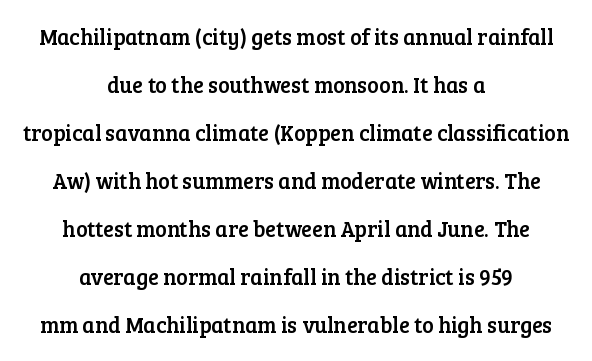
The typography opts for an upright posture over an oblique one. Compared with typical paragraphs, the rows here are farther apart. This rendering leaves character spacing at its baseline value. Each line is balanced around a shared central axis. Clear beneath every line of the passage.
